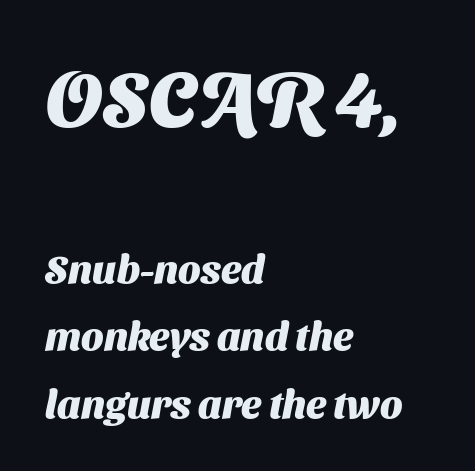
Q: Is the text bold? A: Yes.
Q: Is the typeface a serif or a sans-serif typeface? A: Sans-serif.
Q: Is the text underlined? A: No.
Q: How is the paragraph aligned? A: Left-aligned.
Q: Is the spacing between letters normal or unusually wide? A: Normal.
Q: Is the spacing between lines tight, normal or loose? A: Normal.
Q: Which block of text is set in a larger size, the first (top) or the second (bottom)? A: The first (top) one.
Q: Width (condensed, normal, or wide)? A: Normal.
Q: Stroke contrast? A: Medium.
Q: x-height? A: Medium.
Q: Monospaced? A: No.
